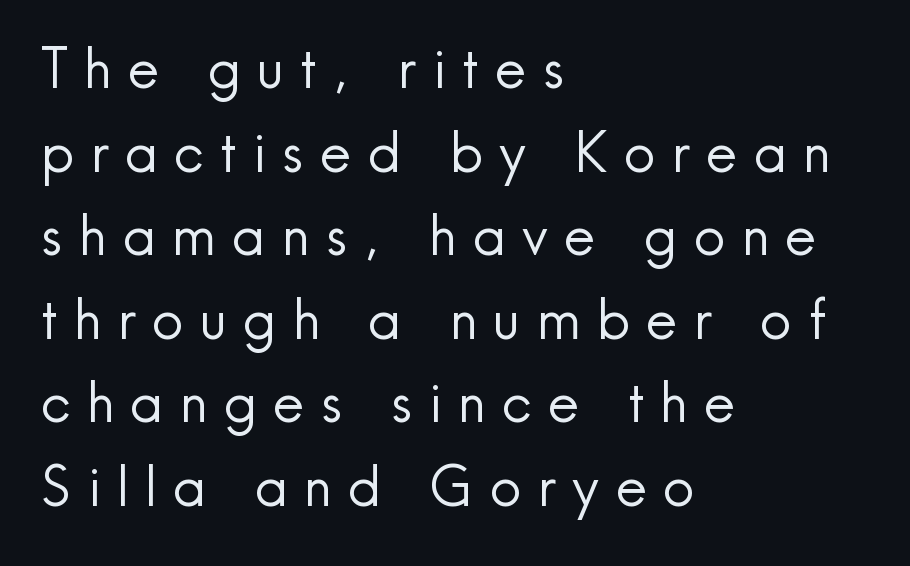
The rendering uses natural spacing where letterforms have individual widths. Vertical strokes here are truly vertical. Stroke terminals: plain, sans-serif. Typeset ragged right — the left edge is the straight one.
